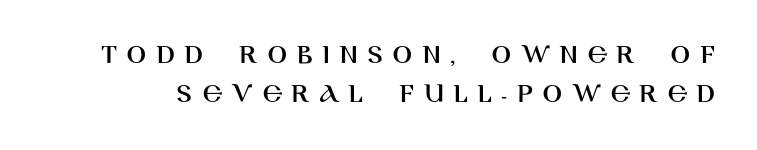
Substantial extra tracking has been applied to these lines. Varying glyph widths throughout — classic text-font behaviour. Lines of text with bare space underneath. Line spacing here is normal.
